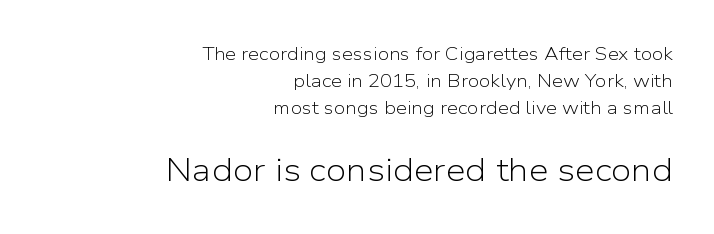
{"serif": "no", "italic": "no", "bold": "no", "weight": "light", "width": "normal", "stroke_contrast": "low", "x_height": "medium", "monospaced": "no", "underline": "no", "align": "right", "line_spacing": "normal", "line_spacing_ratio": 1.5, "letter_spacing": "normal", "letter_spacing_em": 0.0, "larger_block": "second", "size_ratio": 1.78, "glyph_px": 32}
